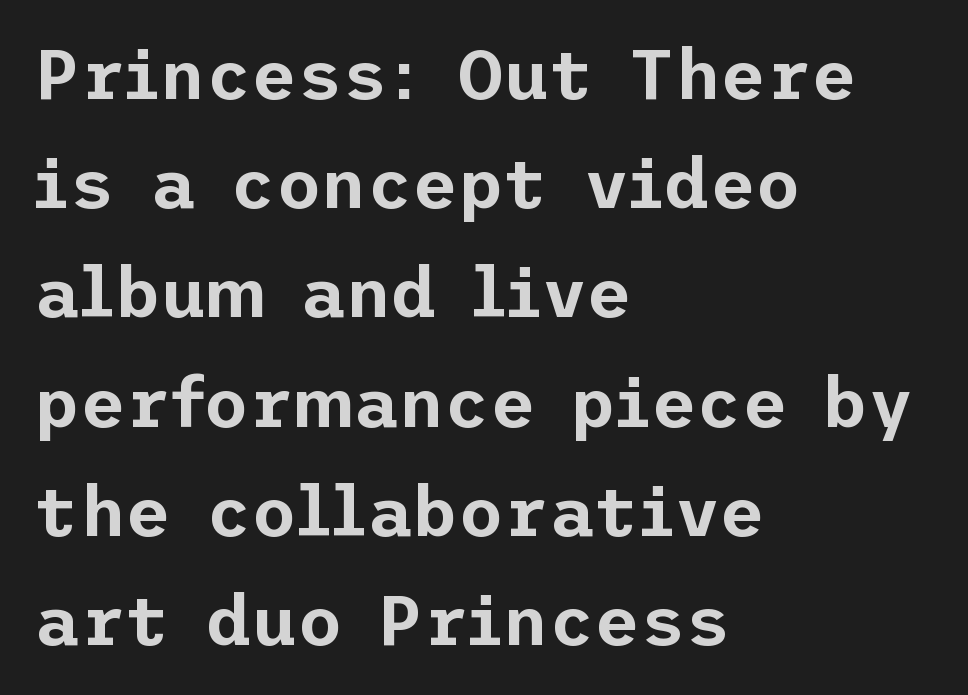
{"serif": "no", "italic": "no", "width": "normal", "stroke_contrast": "low", "x_height": "medium", "underline": "no", "align": "left", "line_spacing": "normal", "line_spacing_ratio": 1.56, "letter_spacing": "normal", "letter_spacing_em": 0.0, "glyph_px": 70}
